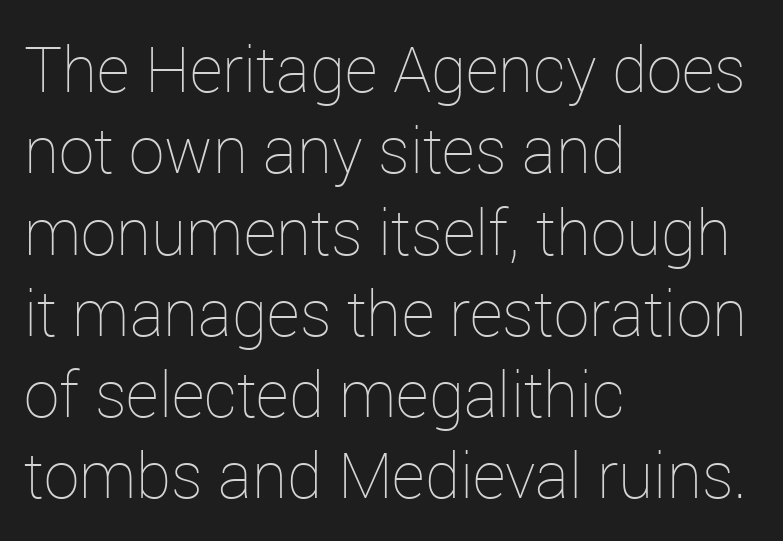
Q: Is the text bold? A: No.
Q: Is the text italic (slanted)? A: No, it is upright.
Q: Is the text underlined? A: No.
Q: How is the paragraph aligned? A: Left-aligned.
Q: Is the spacing between letters normal or unusually wide? A: Normal.
Q: Is the spacing between lines tight, normal or loose? A: Normal.
Q: Width (condensed, normal, or wide)? A: Normal.
Q: Stroke contrast? A: Low.
Q: x-height? A: Medium.
Q: Monospaced? A: No.
